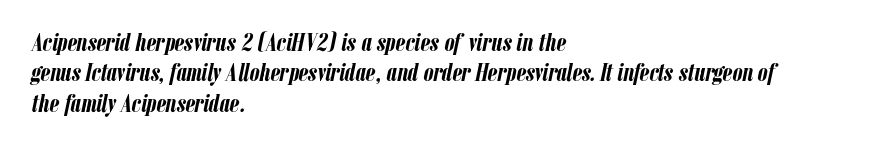
Underlining? Definitely not there. Inter-character spacing is left at the font's built-in metrics. The passage shown is emphatically bold. Posture: slanted. This rendering uses left alignment, leaving the right contour irregular.
